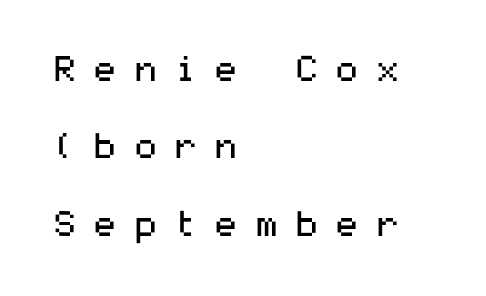
The image shows 36 px regular-weight, wide sans-serif type, upright; set left-aligned, loose line spacing (2.15x), unusually wide letter spacing (+0.42 em), not underlined; medium stroke contrast and a medium x-height.
